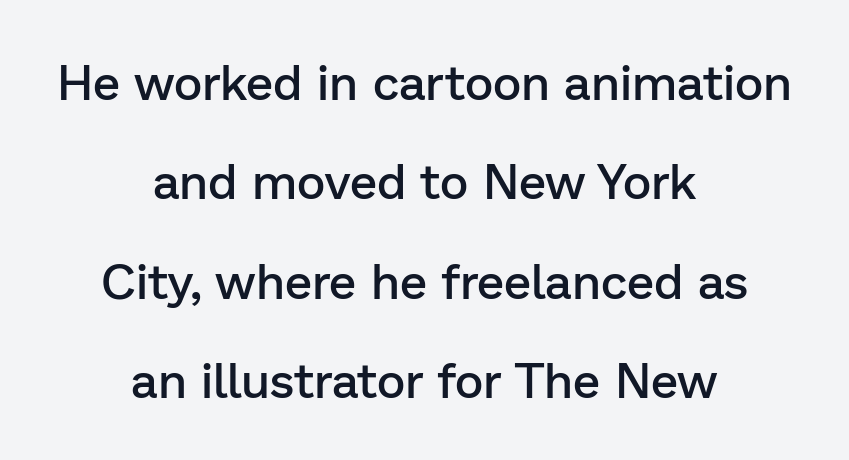
The image shows 49 px semibold sans-serif type, upright; set centered, loose line spacing (2.03x), normal letter spacing, not underlined; low stroke contrast and a medium x-height.
